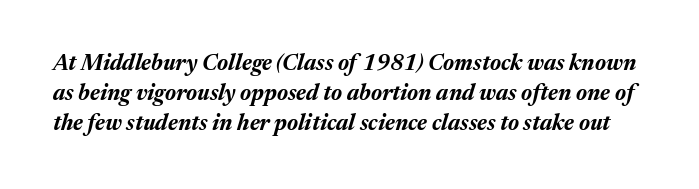
{"italic": "yes", "lean": "right", "slant_degrees": 17, "bold": "yes", "underline": "no", "line_spacing": "normal", "line_spacing_ratio": 1.36, "letter_spacing": "normal", "letter_spacing_em": 0.0, "glyph_px": 22}
